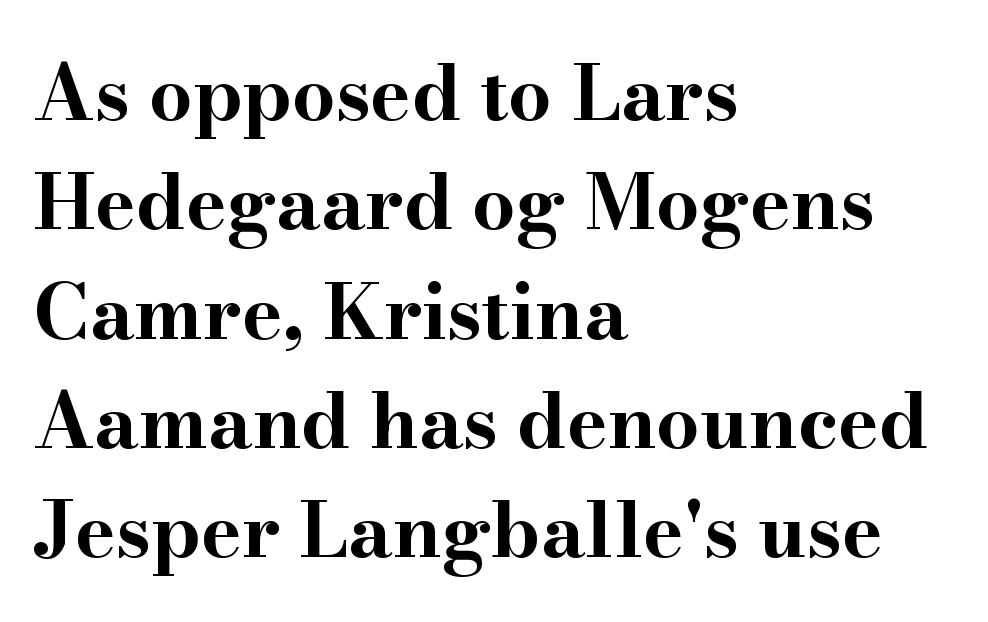
The image shows 77 px bold, wide serif type, upright; set left-aligned, normal line spacing (1.42x), normal letter spacing, not underlined; high stroke contrast and a small x-height.
